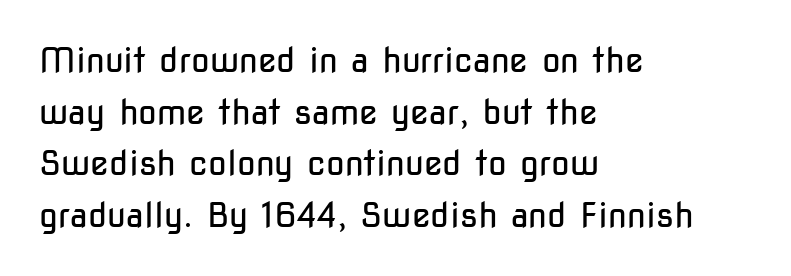
The image shows 34 px regular-weight, condensed sans-serif type, upright; set left-aligned, normal line spacing (1.52x), normal letter spacing, not underlined; low stroke contrast and a medium x-height.
